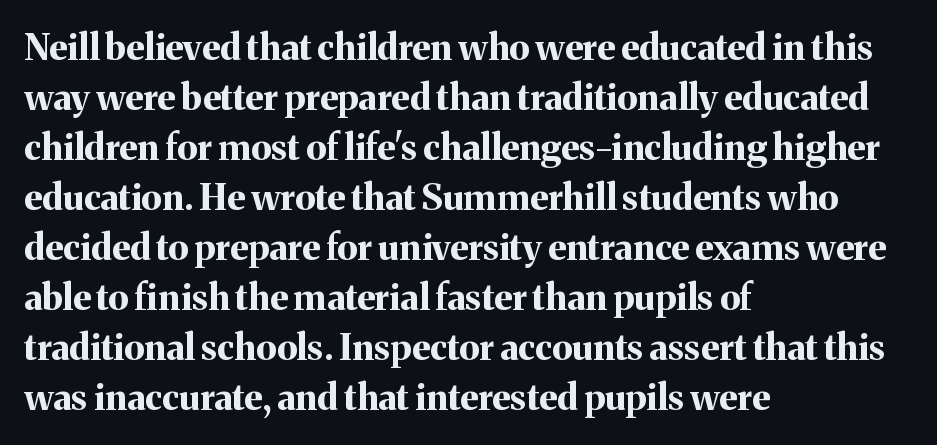
The image shows 36 px bold serif type, upright; set left-aligned, normal line spacing (1.39x), normal letter spacing, not underlined; medium stroke contrast and a medium x-height.
